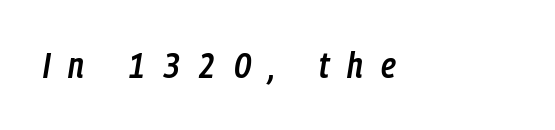
{"italic": "yes", "lean": "right", "slant_degrees": 9, "bold": "semi", "weight": "semibold", "width": "condensed", "stroke_contrast": "low", "x_height": "medium", "monospaced": "no", "underline": "no", "letter_spacing": "wide", "letter_spacing_em": 0.5, "glyph_px": 36}
